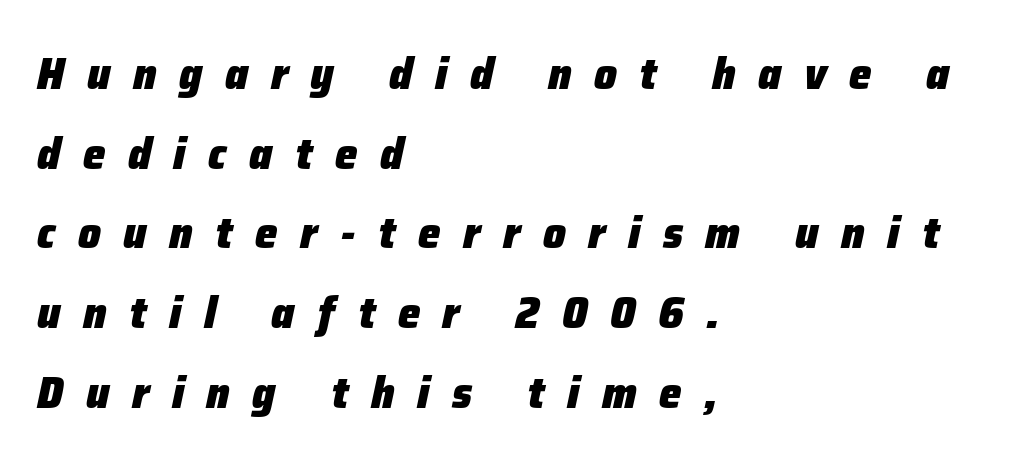
{"italic": "yes", "lean": "right", "slant_degrees": 12, "bold": "yes", "weight": "heavy", "width": "normal", "stroke_contrast": "low", "x_height": "medium", "monospaced": "no", "underline": "no", "align": "left", "line_spacing_ratio": 1.77, "letter_spacing": "wide", "letter_spacing_em": 0.5, "glyph_px": 45}
